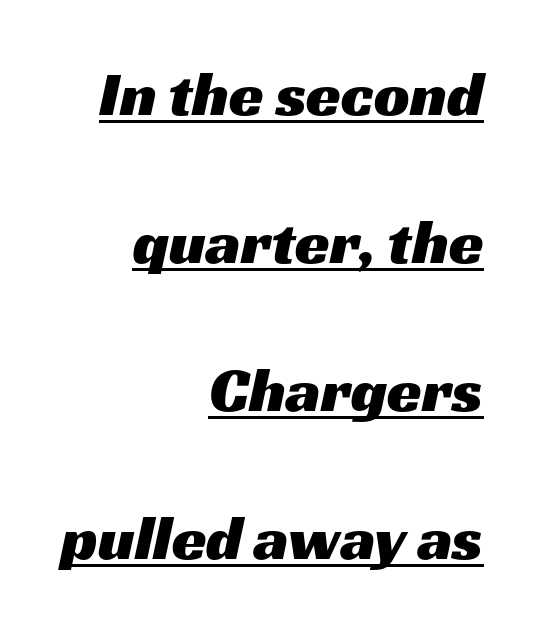
The image shows 63 px wide sans-serif type; set right-aligned, loose line spacing (2.35x), normal letter spacing, underlined; medium stroke contrast and a medium x-height.
